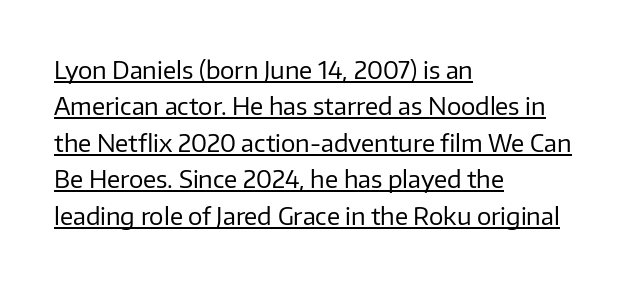
The image shows 24 px text type, upright; set left-aligned, normal line spacing (1.52x), normal letter spacing, underlined.
